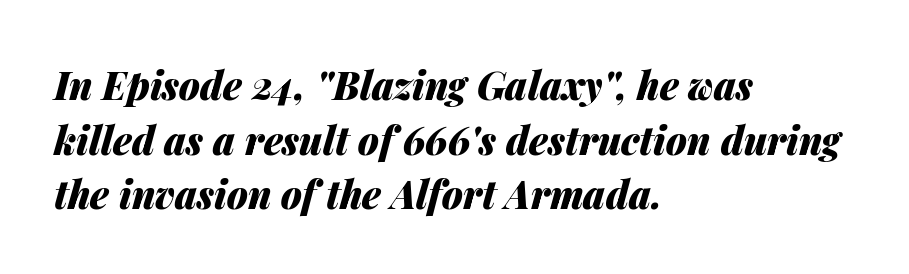
{"italic": "yes", "lean": "right", "slant_degrees": 14, "bold": "yes", "weight": "heavy", "width": "normal", "stroke_contrast": "medium", "x_height": "medium", "monospaced": "no", "underline": "no", "align": "left", "line_spacing": "normal", "line_spacing_ratio": 1.44, "letter_spacing": "normal", "letter_spacing_em": 0.0, "glyph_px": 38}
